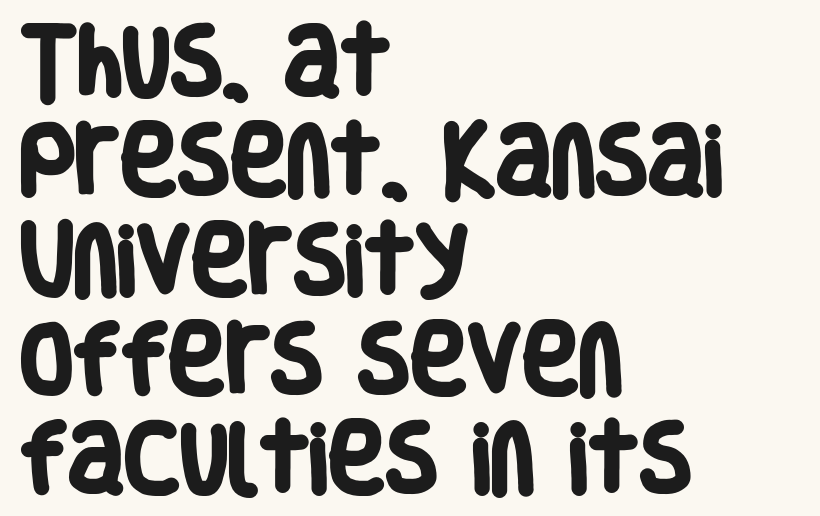
Q: Is the text bold? A: Yes.
Q: Is the typeface a serif or a sans-serif typeface? A: Sans-serif.
Q: Is the text underlined? A: No.
Q: How is the paragraph aligned? A: Left-aligned.
Q: Is the spacing between letters normal or unusually wide? A: Normal.
Q: Is the spacing between lines tight, normal or loose? A: Normal.
Q: Width (condensed, normal, or wide)? A: Condensed.
Q: Stroke contrast? A: Low.
Q: x-height? A: Large.
Q: Monospaced? A: No.
